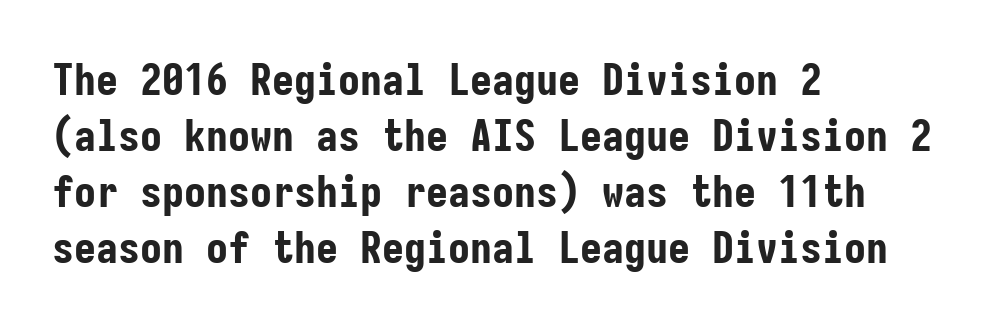
{"serif": "no", "italic": "no", "bold": "yes", "weight": "bold", "width": "condensed", "stroke_contrast": "low", "x_height": "medium", "monospaced": "yes", "underline": "no", "align": "left", "line_spacing": "normal", "line_spacing_ratio": 1.27, "letter_spacing": "normal", "letter_spacing_em": 0.0, "glyph_px": 44}
